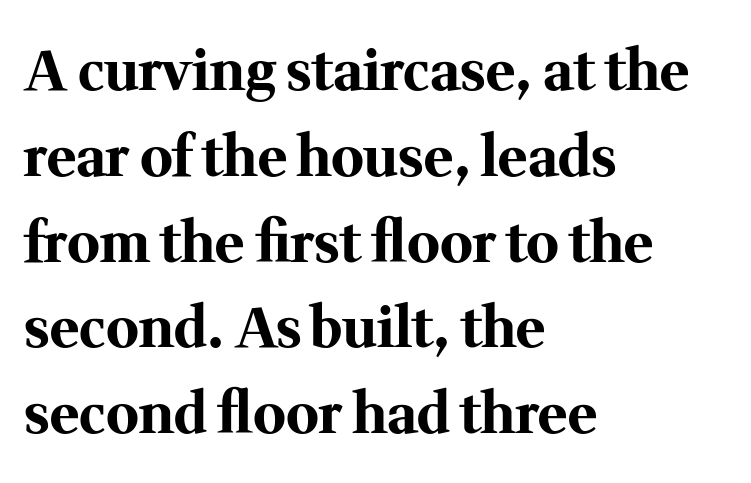
{"serif": "yes", "italic": "no", "bold": "yes", "weight": "bold", "width": "normal", "stroke_contrast": "medium", "x_height": "medium", "monospaced": "no", "underline": "no", "align": "left", "line_spacing": "normal", "line_spacing_ratio": 1.56, "letter_spacing": "normal", "letter_spacing_em": 0.0, "glyph_px": 55}
